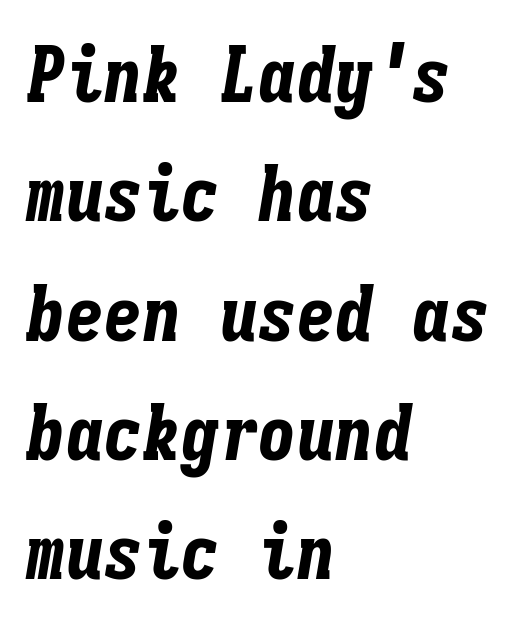
Q: Is the text bold? A: Yes.
Q: Is the text italic (slanted)? A: Yes, it leans right by about 9 degrees.
Q: Is the text underlined? A: No.
Q: How is the paragraph aligned? A: Left-aligned.
Q: Is the spacing between letters normal or unusually wide? A: Normal.
Q: Is the spacing between lines tight, normal or loose? A: Normal.
Q: Width (condensed, normal, or wide)? A: Condensed.
Q: Stroke contrast? A: Low.
Q: x-height? A: Medium.
Q: Monospaced? A: Yes.
